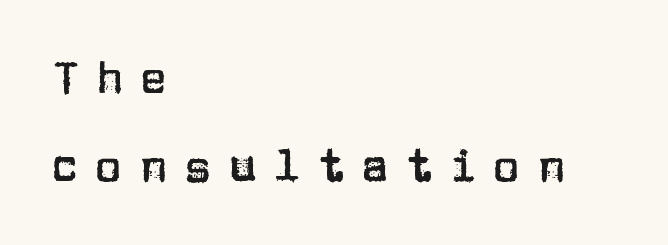
Letterform terminals end flat and unadorned throughout the passage. Vertically, the passage feels expansive, rows floating well apart. The zone under the glyphs is completely vacant. You could not count columns in this text — the font is proportionally spaced.
